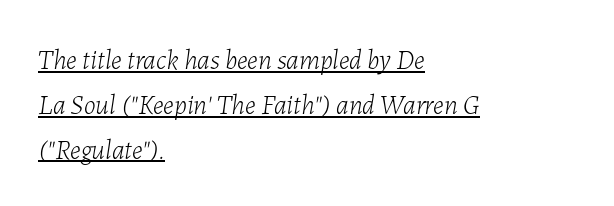
Style check: oblique. Looks like someone drew a line under every word here. A normal amount of white space separates one row of letters from the next. Weight: not bold — regular or lighter. The lines are quadded left. The tracking reads as untouched default to a designer's eye.
